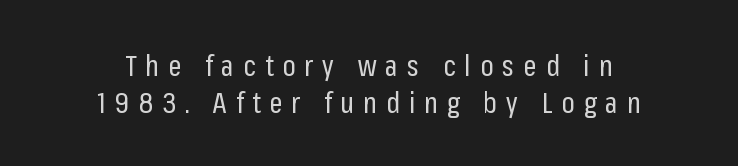
The font is comparable to plain body text, perhaps lighter. Here the designer chose a conventional face with non-uniform glyph widths. Nothing sits at the stroke ends, so this counts as sans-serif. Does the copy run flush right? No — it is centered line by line. One glance says typical: line gaps are just what's usual. A roman cut, with each character standing at attention.
